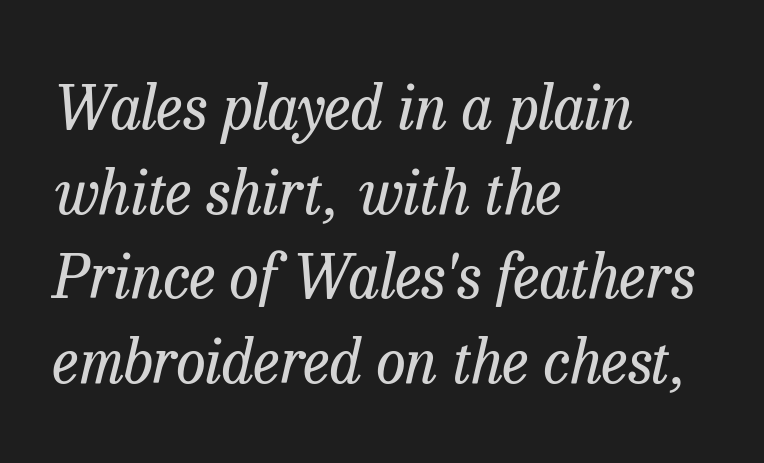
The image shows 60 px regular-weight serif type, italic (leaning right); set left-aligned, normal line spacing (1.41x), normal letter spacing, not underlined; low stroke contrast and a medium x-height.
